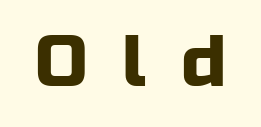
{"serif": "no", "italic": "no", "width": "normal", "stroke_contrast": "low", "x_height": "medium", "monospaced": "no", "underline": "no", "letter_spacing": "wide", "letter_spacing_em": 0.48, "glyph_px": 72}
